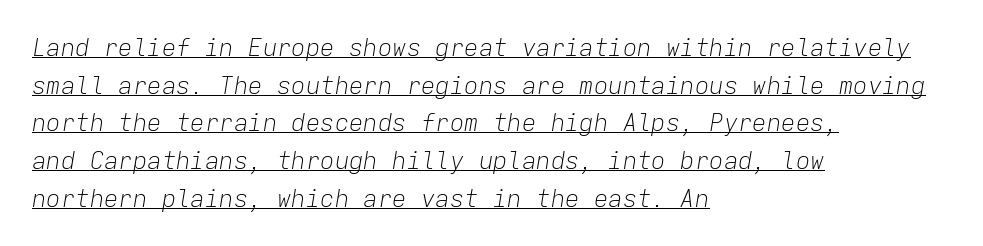
Q: Is the text bold? A: No.
Q: Is the text italic (slanted)? A: Yes, it leans right by about 9 degrees.
Q: Is the text underlined? A: Yes.
Q: How is the paragraph aligned? A: Left-aligned.
Q: Is the spacing between letters normal or unusually wide? A: Normal.
Q: Is the spacing between lines tight, normal or loose? A: Normal.
